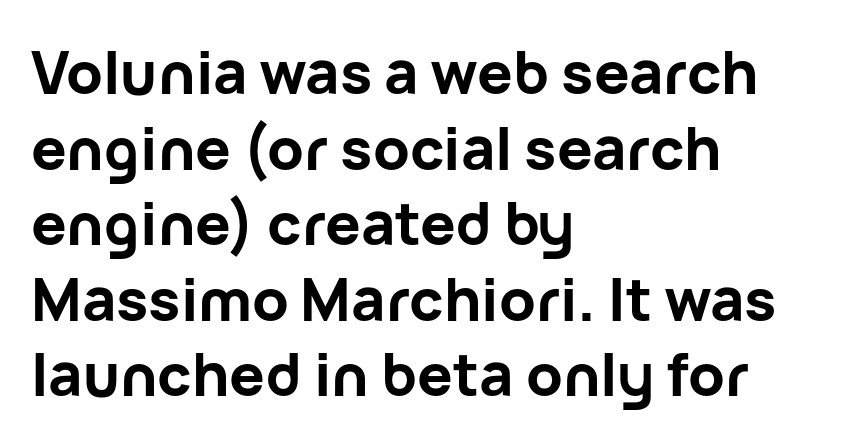
{"serif": "no", "italic": "no", "bold": "yes", "weight": "bold", "width": "normal", "stroke_contrast": "low", "x_height": "medium", "monospaced": "no", "underline": "no", "align": "left", "line_spacing": "normal", "line_spacing_ratio": 1.28, "letter_spacing": "normal", "letter_spacing_em": 0.0, "glyph_px": 59}
